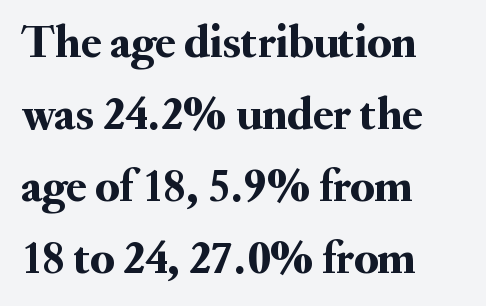
{"serif": "yes", "italic": "no", "width": "normal", "stroke_contrast": "medium", "x_height": "small", "monospaced": "no", "underline": "no", "align": "left", "line_spacing": "normal", "line_spacing_ratio": 1.53, "letter_spacing": "normal", "letter_spacing_em": 0.0, "glyph_px": 47}
